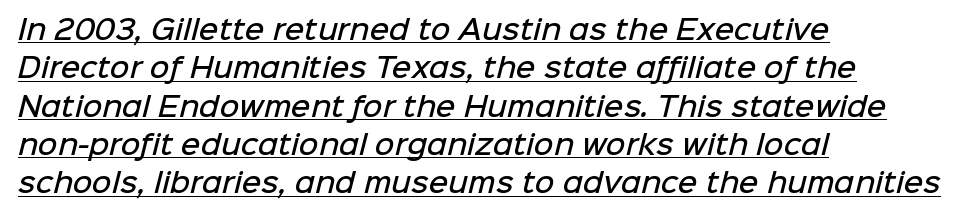
{"bold": "semi", "underline": "yes", "align": "left", "line_spacing": "normal", "line_spacing_ratio": 1.42, "letter_spacing": "normal", "letter_spacing_em": 0.0, "glyph_px": 27}
